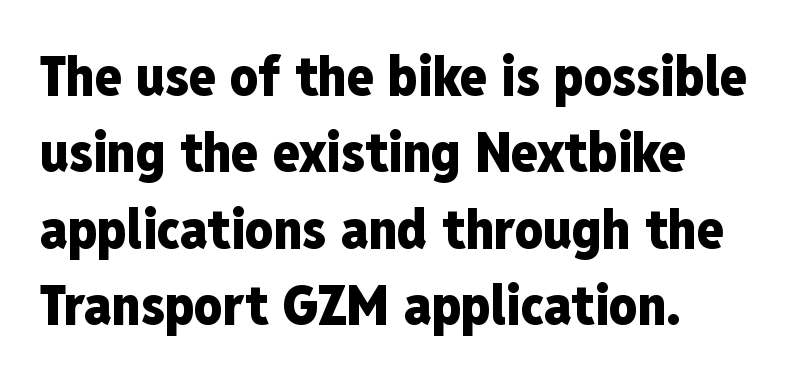
Q: Is the text bold? A: Yes.
Q: Is the text italic (slanted)? A: No, it is upright.
Q: Is the typeface a serif or a sans-serif typeface? A: Sans-serif.
Q: Is the text underlined? A: No.
Q: How is the paragraph aligned? A: Left-aligned.
Q: Is the spacing between letters normal or unusually wide? A: Normal.
Q: Is the spacing between lines tight, normal or loose? A: Normal.
Q: Width (condensed, normal, or wide)? A: Condensed.
Q: Stroke contrast? A: Low.
Q: x-height? A: Medium.
Q: Monospaced? A: No.
